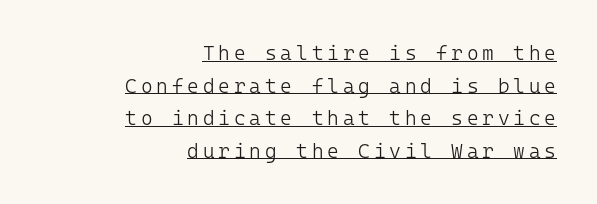
Q: Is the text bold? A: No.
Q: Is the text italic (slanted)? A: No, it is upright.
Q: Is the text underlined? A: Yes.
Q: How is the paragraph aligned? A: Right-aligned.
Q: Is the spacing between lines tight, normal or loose? A: Normal.
